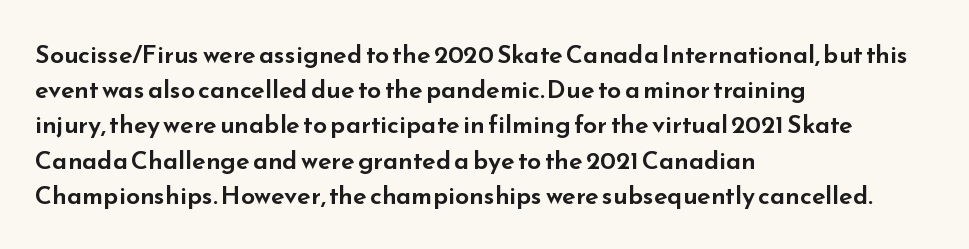
{"italic": "no", "underline": "no", "align": "left", "line_spacing": "normal", "line_spacing_ratio": 1.41, "letter_spacing": "normal", "letter_spacing_em": 0.0, "glyph_px": 25}
